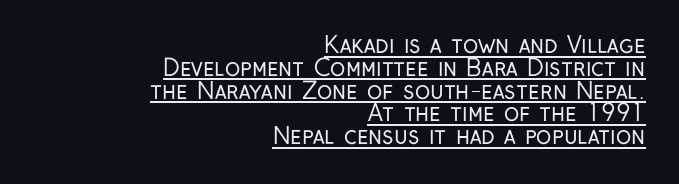
The image shows 23 px text type, upright; set right-aligned, tight line spacing (0.99x), normal letter spacing, underlined.
